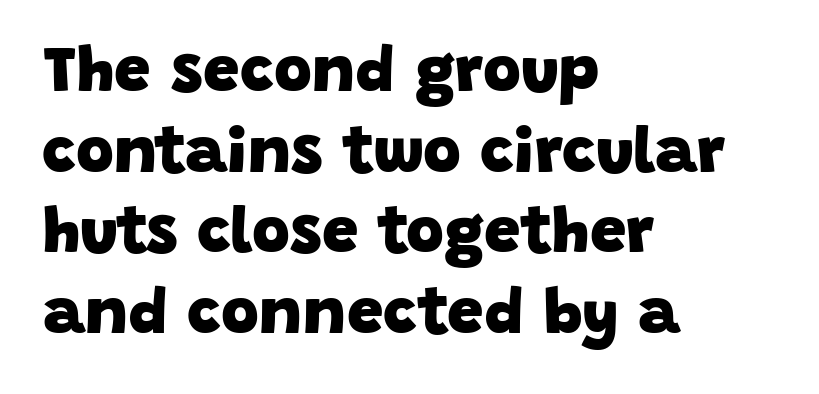
{"serif": "no", "bold": "yes", "weight": "heavy", "width": "normal", "stroke_contrast": "low", "x_height": "large", "monospaced": "no", "underline": "no", "align": "left", "line_spacing_ratio": 1.24, "letter_spacing": "normal", "letter_spacing_em": 0.0, "glyph_px": 65}
